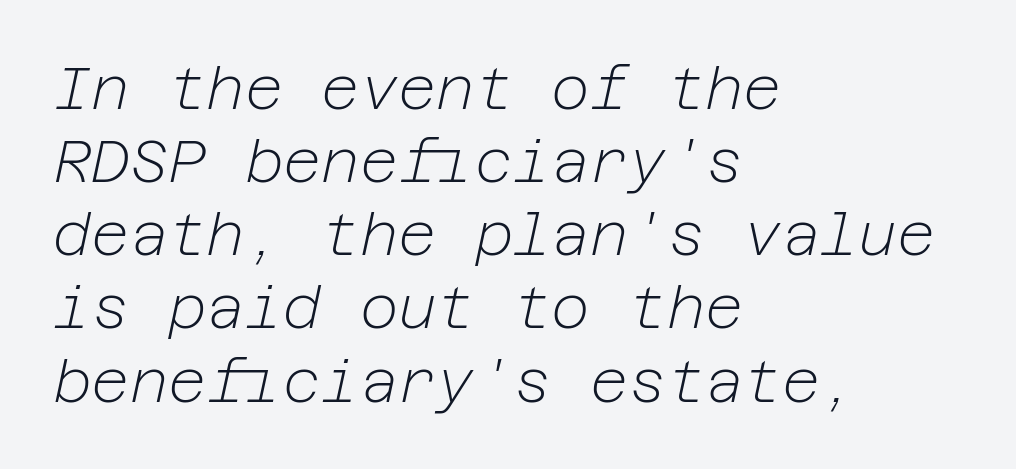
The image shows 59 px light type, italic (leaning right); set left-aligned, line spacing 1.24x, normal letter spacing, not underlined; low stroke contrast and a medium x-height.
